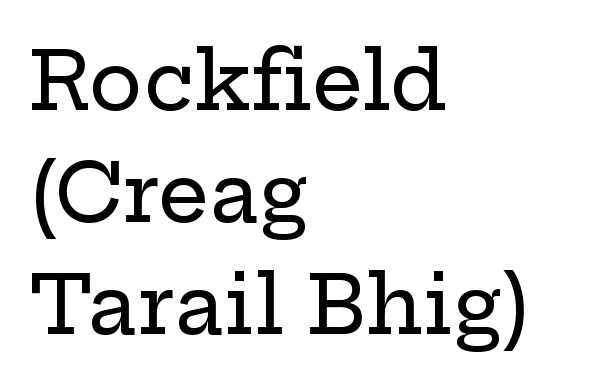
{"serif": "yes", "italic": "no", "width": "wide", "stroke_contrast": "low", "x_height": "medium", "monospaced": "no", "underline": "no", "align": "left", "line_spacing": "normal", "line_spacing_ratio": 1.4, "letter_spacing": "normal", "letter_spacing_em": 0.0, "glyph_px": 80}
